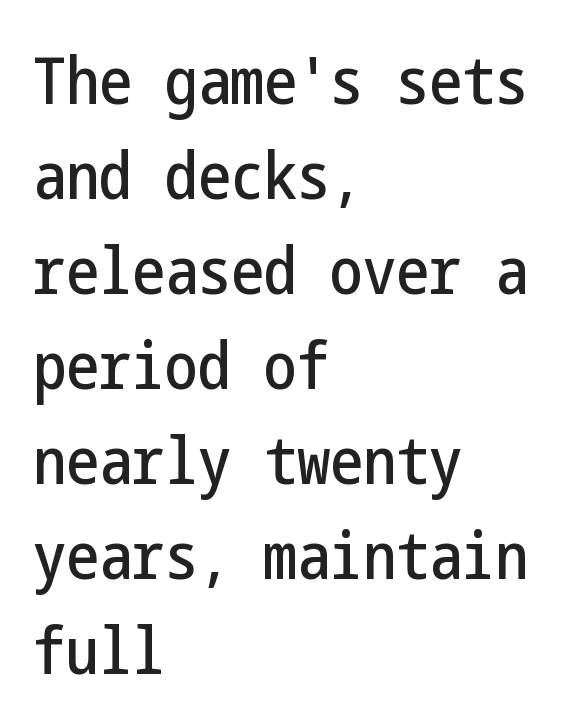
The image shows 66 px condensed sans-serif type, upright; set left-aligned, normal line spacing (1.44x), normal letter spacing, not underlined; low stroke contrast and a medium x-height.
